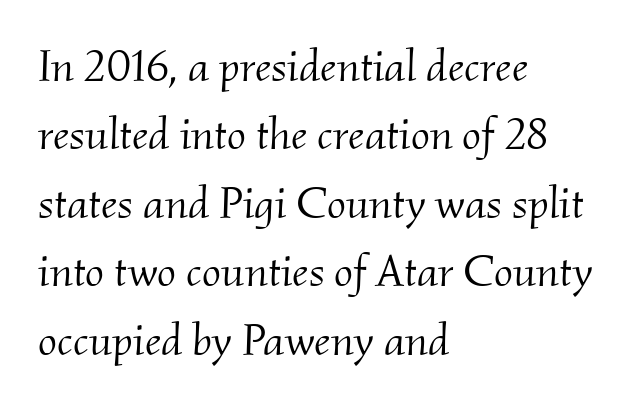
Q: Is the text bold? A: No.
Q: Is the text italic (slanted)? A: Yes, it leans right by about 2 degrees.
Q: Is the typeface a serif or a sans-serif typeface? A: Serif.
Q: Is the text underlined? A: No.
Q: How is the paragraph aligned? A: Left-aligned.
Q: Is the spacing between letters normal or unusually wide? A: Normal.
Q: Is the spacing between lines tight, normal or loose? A: Normal.
Q: Width (condensed, normal, or wide)? A: Normal.
Q: Stroke contrast? A: Medium.
Q: x-height? A: Small.
Q: Monospaced? A: No.
